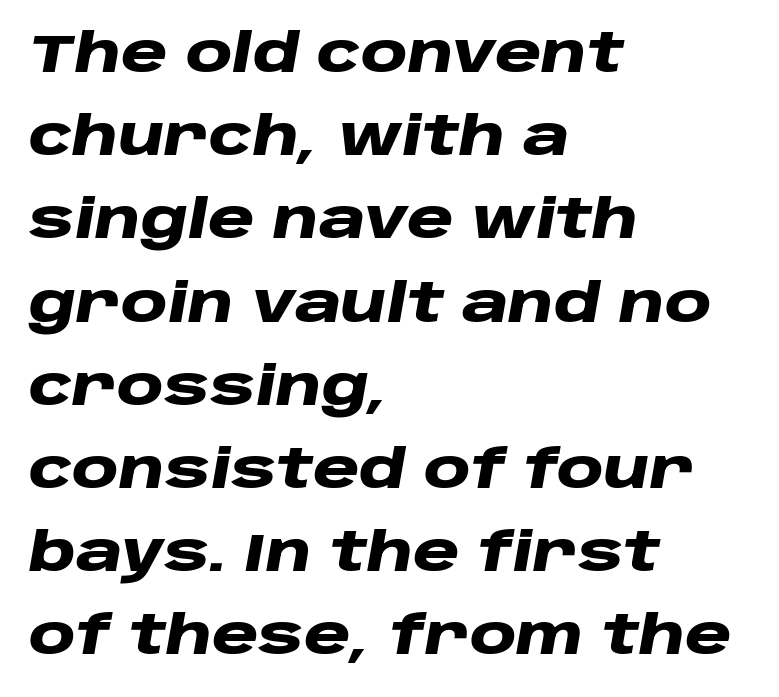
{"italic": "yes", "lean": "right", "slant_degrees": 10, "bold": "yes", "weight": "heavy", "width": "wide", "stroke_contrast": "low", "x_height": "large", "monospaced": "no", "underline": "no", "align": "left", "line_spacing": "normal", "line_spacing_ratio": 1.57, "letter_spacing": "normal", "letter_spacing_em": 0.0, "glyph_px": 53}
